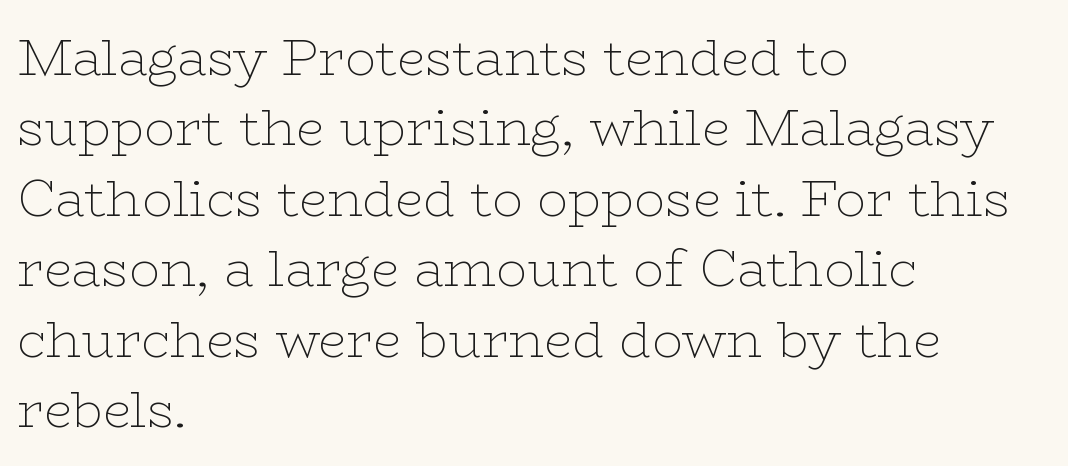
Q: Is the text bold? A: No.
Q: Is the text italic (slanted)? A: No, it is upright.
Q: Is the typeface a serif or a sans-serif typeface? A: Serif.
Q: Is the text underlined? A: No.
Q: How is the paragraph aligned? A: Left-aligned.
Q: Is the spacing between letters normal or unusually wide? A: Normal.
Q: Is the spacing between lines tight, normal or loose? A: Normal.
Q: Width (condensed, normal, or wide)? A: Wide.
Q: Stroke contrast? A: Low.
Q: x-height? A: Medium.
Q: Monospaced? A: No.
